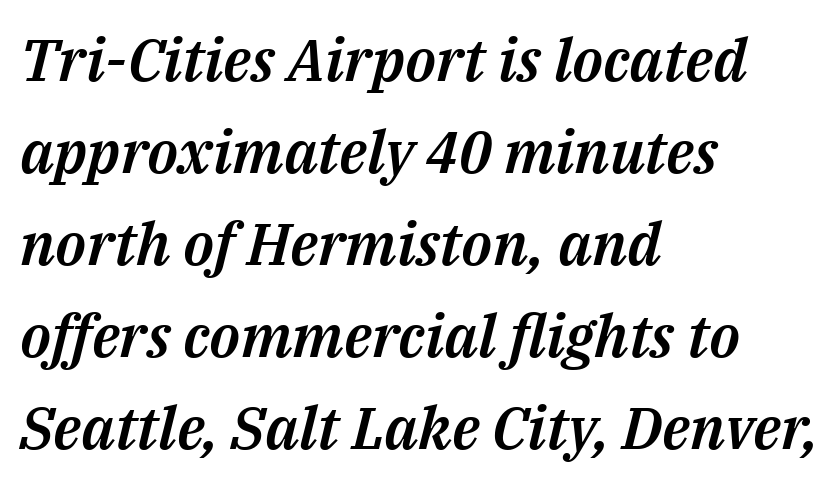
Q: Is the text italic (slanted)? A: Yes, it leans right by about 14 degrees.
Q: Is the text underlined? A: No.
Q: How is the paragraph aligned? A: Left-aligned.
Q: Is the spacing between letters normal or unusually wide? A: Normal.
Q: Is the spacing between lines tight, normal or loose? A: Normal.
Q: Width (condensed, normal, or wide)? A: Normal.
Q: Stroke contrast? A: Medium.
Q: x-height? A: Medium.
Q: Monospaced? A: No.
